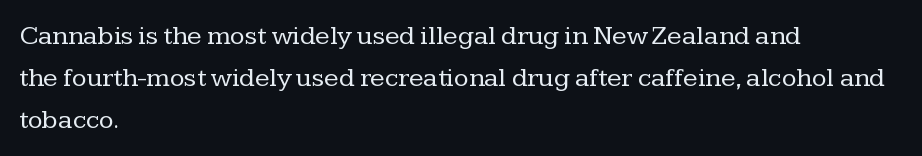
Q: Is the text bold? A: No.
Q: Is the text italic (slanted)? A: No, it is upright.
Q: Is the text underlined? A: No.
Q: How is the paragraph aligned? A: Left-aligned.
Q: Is the spacing between letters normal or unusually wide? A: Normal.
Q: Is the spacing between lines tight, normal or loose? A: Normal.
